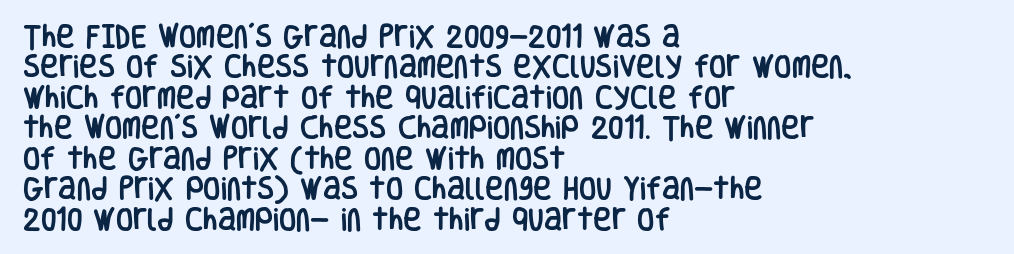
Q: Is the text italic (slanted)? A: No, it is upright.
Q: Is the text underlined? A: No.
Q: How is the paragraph aligned? A: Left-aligned.
Q: Is the spacing between letters normal or unusually wide? A: Normal.
